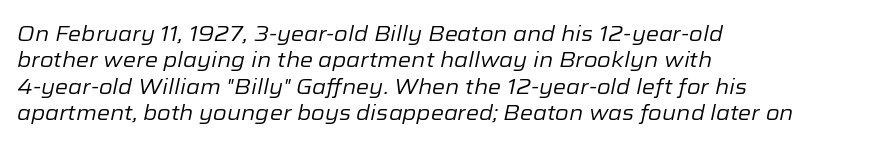
If you drew a ruler down the left edge, every line would touch it. Underlining? Definitely not there. The space between consecutive lines is moderate. The font's italic variant was chosen for this text.
